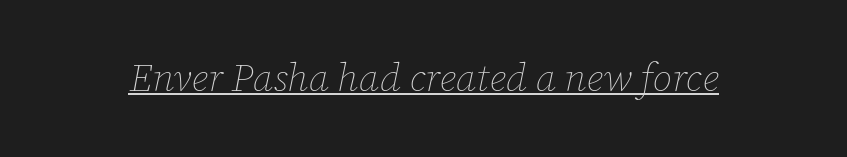
The specimen reads as italic at a glance. Like a heading marked for emphasis, these lines bear an underscore. In terms of letterspacing, this is plain default setting. Note the varied advance widths — an 'i' is clearly narrower than an 'm'. The passage shown is not bold in any degree.
